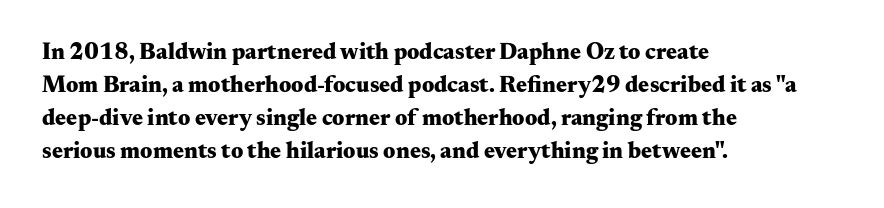
The image shows 23 px bold type, upright; set left-aligned, normal line spacing (1.44x), normal letter spacing, not underlined.
